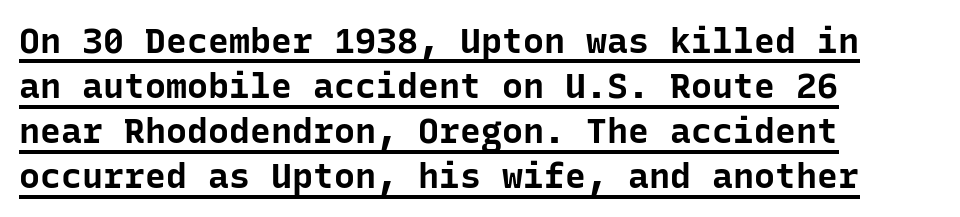
The passage shown is typeset with a sans-serif family. This sample uses plain, unmodified letter spacing. You could count columns in this text — the font is strictly monospaced. The space between consecutive lines is moderate. Upright lettering throughout. In designer terms, the underline attribute is active on this setting.
